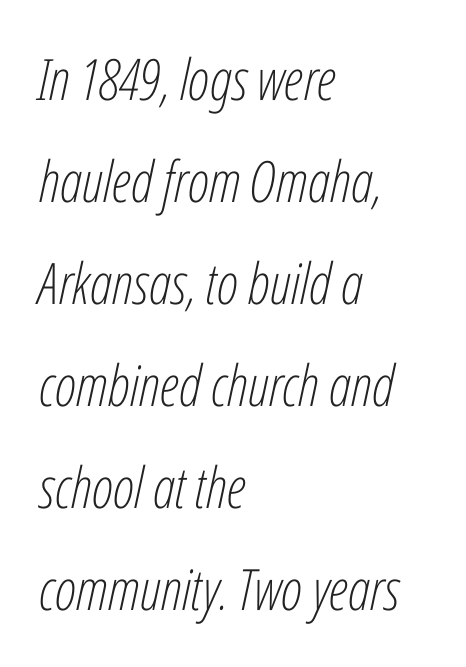
The image shows 57 px light, condensed type, italic (leaning right); set left-aligned, line spacing 1.79x, normal letter spacing, not underlined; low stroke contrast and a medium x-height.
